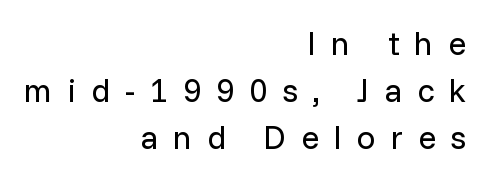
Q: Is the text bold? A: No.
Q: Is the text italic (slanted)? A: No, it is upright.
Q: Is the typeface a serif or a sans-serif typeface? A: Sans-serif.
Q: Is the text underlined? A: No.
Q: How is the paragraph aligned? A: Right-aligned.
Q: Is the spacing between letters normal or unusually wide? A: Unusually wide.
Q: Is the spacing between lines tight, normal or loose? A: Normal.
Q: Width (condensed, normal, or wide)? A: Normal.
Q: Stroke contrast? A: Low.
Q: x-height? A: Medium.
Q: Monospaced? A: No.
